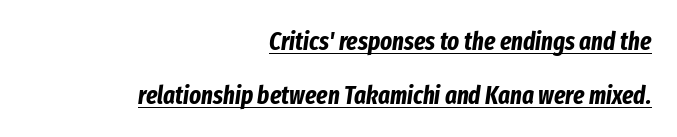
Weight check: bold — yes, fully. A typesetter would call this leading open, well beyond the default. Short and long lines alike share a common ending point at right. You can tell it's italic because the verticals aren't actually vertical. You can see a thin bar hugging the bottom of the glyphs. These lines keep a tight, regular rhythm from letter to letter.
